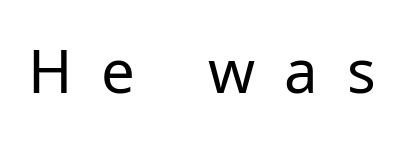
Q: Is the text bold? A: No.
Q: Is the text italic (slanted)? A: No, it is upright.
Q: Is the typeface a serif or a sans-serif typeface? A: Sans-serif.
Q: Is the text underlined? A: No.
Q: Is the spacing between letters normal or unusually wide? A: Unusually wide.
Q: Width (condensed, normal, or wide)? A: Normal.
Q: Stroke contrast? A: Low.
Q: x-height? A: Medium.
Q: Monospaced? A: No.
